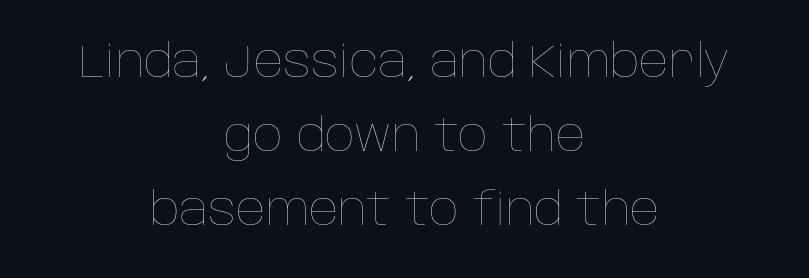
The image shows 46 px thin type, upright; set centered, normal line spacing (1.61x), normal letter spacing, not underlined; low stroke contrast and a large x-height.
